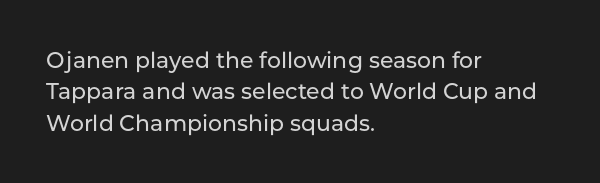
Q: Is the text italic (slanted)? A: No, it is upright.
Q: Is the text underlined? A: No.
Q: How is the paragraph aligned? A: Left-aligned.
Q: Is the spacing between letters normal or unusually wide? A: Normal.
Q: Is the spacing between lines tight, normal or loose? A: Normal.
